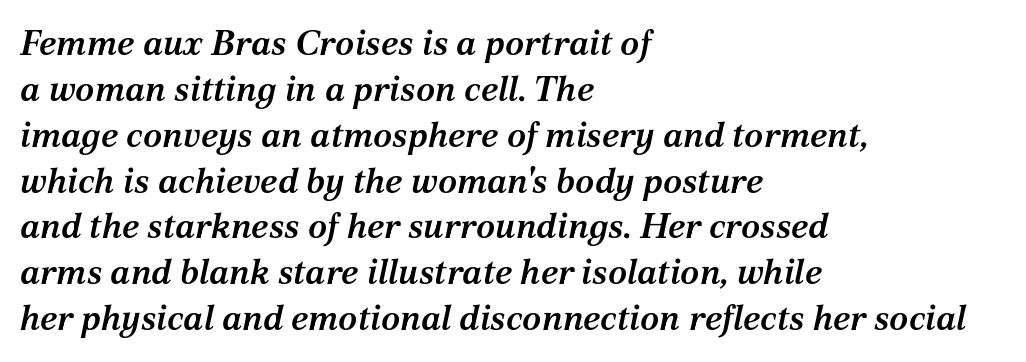
The image shows 35 px semibold serif type, italic (leaning right); set left-aligned, normal line spacing (1.31x), normal letter spacing, not underlined; medium stroke contrast and a medium x-height.
